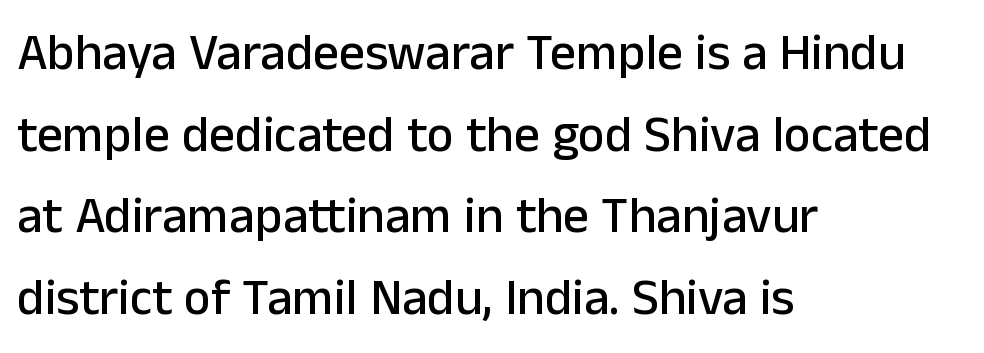
Q: Is the text italic (slanted)? A: No, it is upright.
Q: Is the typeface a serif or a sans-serif typeface? A: Sans-serif.
Q: Is the text underlined? A: No.
Q: How is the paragraph aligned? A: Left-aligned.
Q: Is the spacing between letters normal or unusually wide? A: Normal.
Q: Is the spacing between lines tight, normal or loose? A: Normal.
Q: Width (condensed, normal, or wide)? A: Normal.
Q: Stroke contrast? A: Low.
Q: x-height? A: Medium.
Q: Monospaced? A: No.
